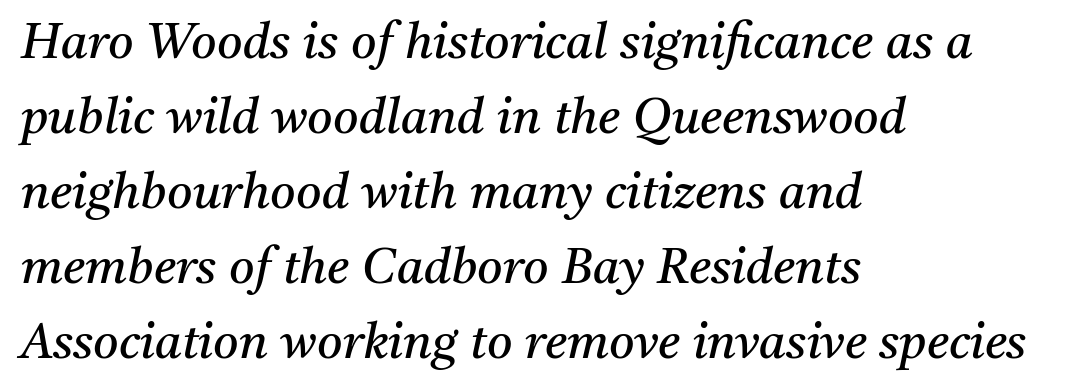
{"serif": "yes", "italic": "yes", "lean": "right", "slant_degrees": 11, "bold": "no", "weight": "regular", "width": "normal", "stroke_contrast": "medium", "x_height": "medium", "monospaced": "no", "underline": "no", "align": "left", "line_spacing": "normal", "line_spacing_ratio": 1.53, "letter_spacing": "normal", "letter_spacing_em": 0.0, "glyph_px": 49}
